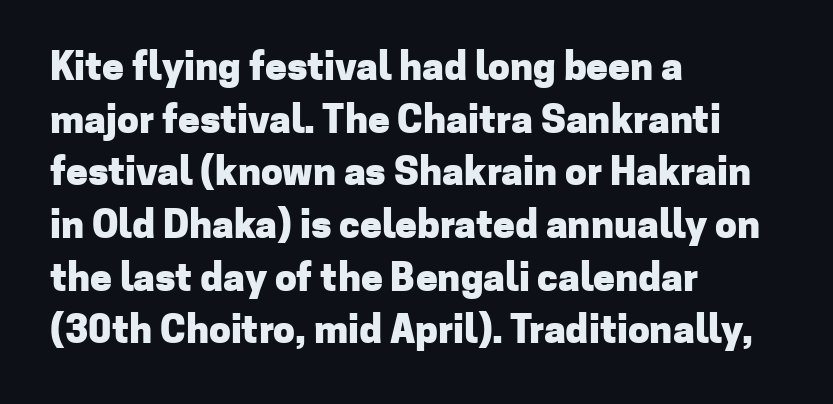
{"serif": "no", "italic": "no", "bold": "yes", "weight": "heavy", "width": "normal", "stroke_contrast": "low", "x_height": "medium", "monospaced": "no", "underline": "no", "align": "left", "line_spacing": "normal", "line_spacing_ratio": 1.35, "letter_spacing": "normal", "letter_spacing_em": 0.0, "glyph_px": 39}
